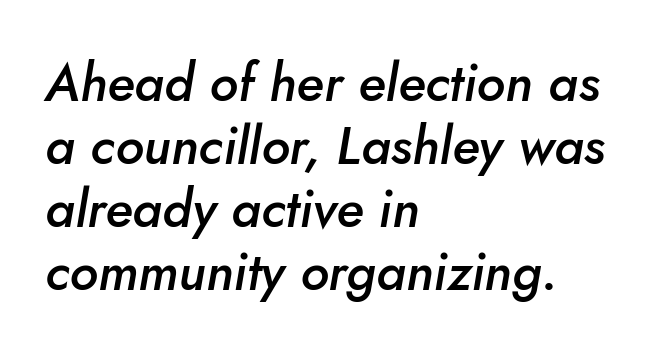
Q: Is the text bold? A: Semi-bold.
Q: Is the text italic (slanted)? A: Yes, it leans right by about 5 degrees.
Q: Is the text underlined? A: No.
Q: How is the paragraph aligned? A: Left-aligned.
Q: Is the spacing between letters normal or unusually wide? A: Normal.
Q: Width (condensed, normal, or wide)? A: Normal.
Q: Stroke contrast? A: Low.
Q: x-height? A: Small.
Q: Monospaced? A: No.
